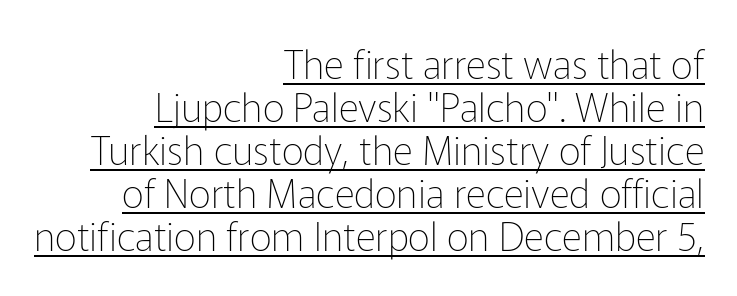
The image shows 39 px thin sans-serif type, upright; set right-aligned, tight line spacing (1.1x), normal letter spacing, underlined; low stroke contrast and a medium x-height.
